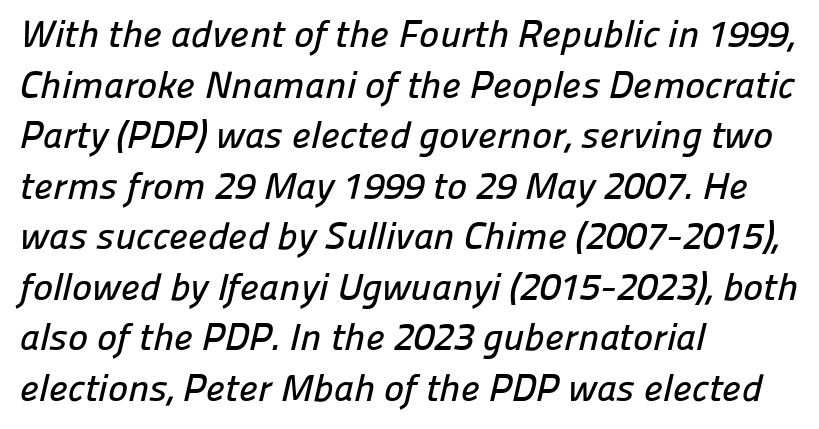
Q: Is the typeface a serif or a sans-serif typeface? A: Sans-serif.
Q: Is the text underlined? A: No.
Q: How is the paragraph aligned? A: Left-aligned.
Q: Is the spacing between letters normal or unusually wide? A: Normal.
Q: Is the spacing between lines tight, normal or loose? A: Normal.
Q: Width (condensed, normal, or wide)? A: Normal.
Q: Stroke contrast? A: Low.
Q: x-height? A: Medium.
Q: Monospaced? A: No.
